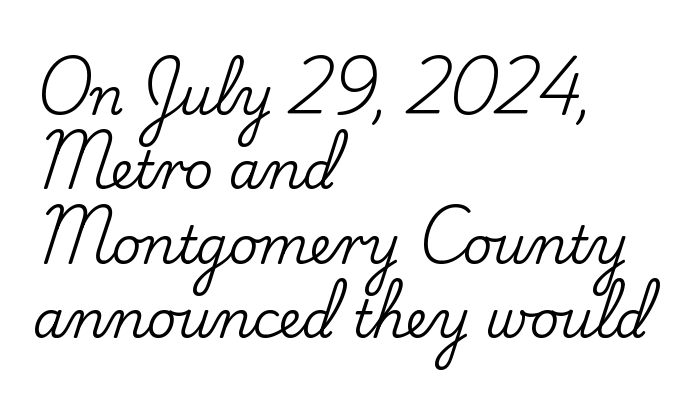
Q: Is the text italic (slanted)? A: Yes.
Q: Is the typeface a serif or a sans-serif typeface? A: Serif.
Q: Is the text underlined? A: No.
Q: How is the paragraph aligned? A: Left-aligned.
Q: Is the spacing between letters normal or unusually wide? A: Normal.
Q: Is the spacing between lines tight, normal or loose? A: Normal.
Q: Width (condensed, normal, or wide)? A: Normal.
Q: Stroke contrast? A: Low.
Q: x-height? A: Small.
Q: Monospaced? A: No.
